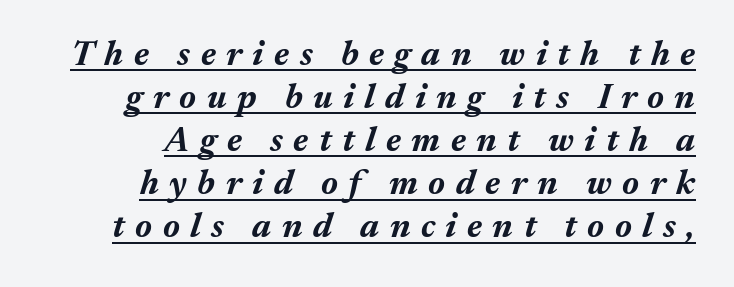
Q: Is the text bold? A: Yes.
Q: Is the text italic (slanted)? A: Yes, it leans right by about 17 degrees.
Q: Is the text underlined? A: Yes.
Q: How is the paragraph aligned? A: Right-aligned.
Q: Is the spacing between letters normal or unusually wide? A: Unusually wide.
Q: Width (condensed, normal, or wide)? A: Normal.
Q: Stroke contrast? A: Medium.
Q: x-height? A: Medium.
Q: Monospaced? A: No.
